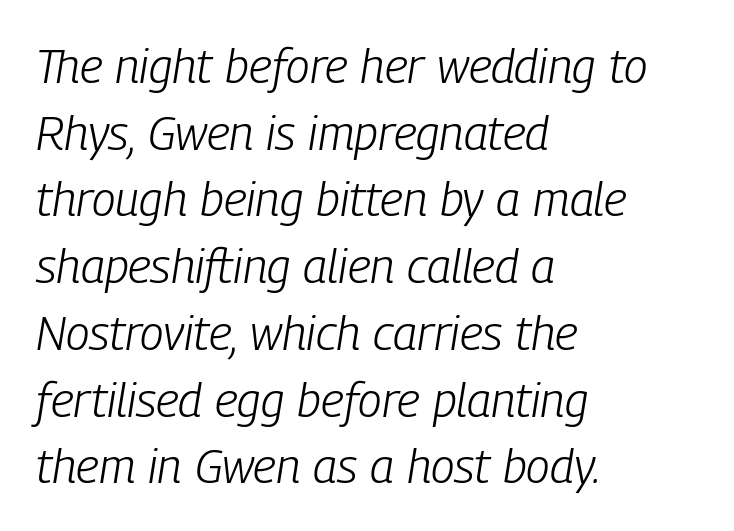
Q: Is the text bold? A: No.
Q: Is the text italic (slanted)? A: Yes, it leans right by about 9 degrees.
Q: Is the text underlined? A: No.
Q: How is the paragraph aligned? A: Left-aligned.
Q: Is the spacing between letters normal or unusually wide? A: Normal.
Q: Is the spacing between lines tight, normal or loose? A: Normal.
Q: Width (condensed, normal, or wide)? A: Condensed.
Q: Stroke contrast? A: Low.
Q: x-height? A: Medium.
Q: Monospaced? A: No.
